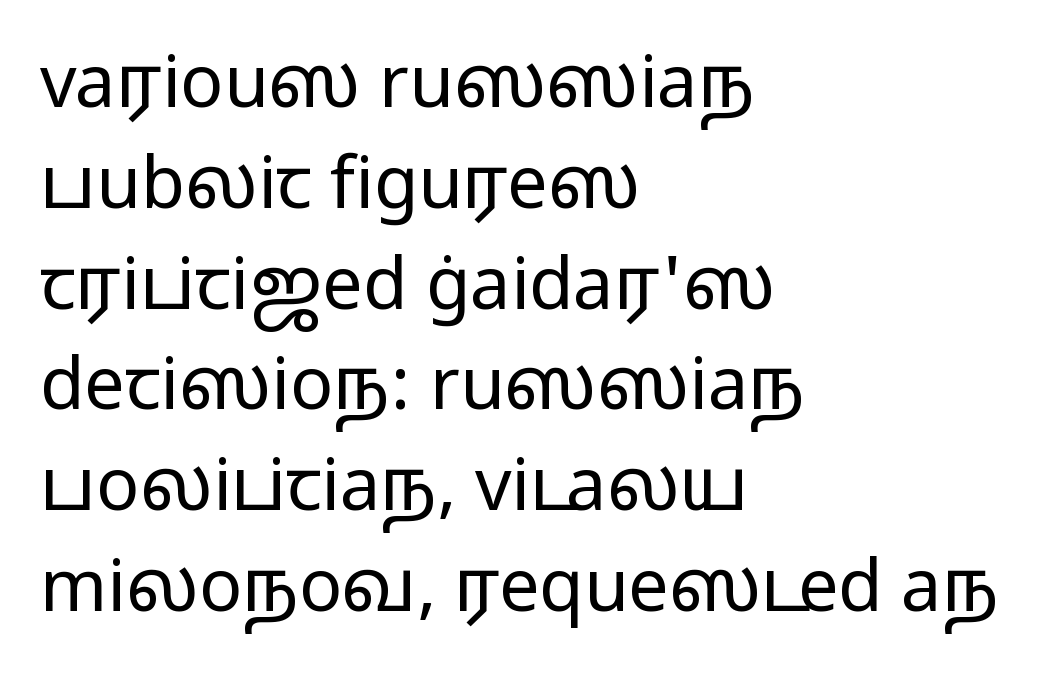
The image shows 72 px regular-weight, wide sans-serif type, upright; set left-aligned, normal line spacing (1.4x), normal letter spacing, not underlined; low stroke contrast and a medium x-height.
